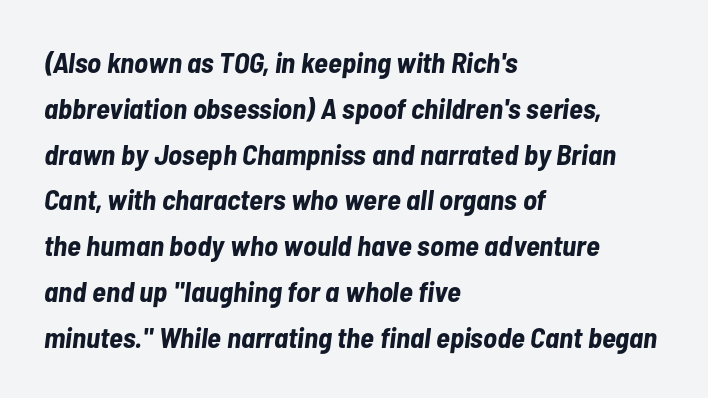
Italic? Definitely — the glyphs are oblique. You could not count columns in this text — the font is proportionally spaced. Any mark beneath the type? The region is blank. Strong, thick strokes mark this as bold type. This sample uses plain, unmodified letter spacing.
